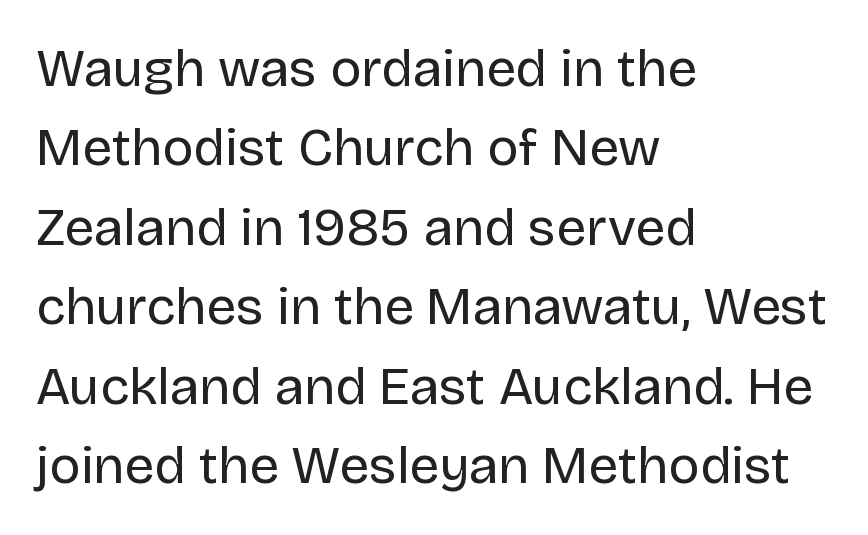
{"serif": "no", "italic": "no", "bold": "no", "weight": "regular", "width": "normal", "stroke_contrast": "low", "x_height": "large", "monospaced": "no", "underline": "no", "align": "left", "line_spacing": "normal", "line_spacing_ratio": 1.5, "letter_spacing": "normal", "letter_spacing_em": 0.0, "glyph_px": 53}
